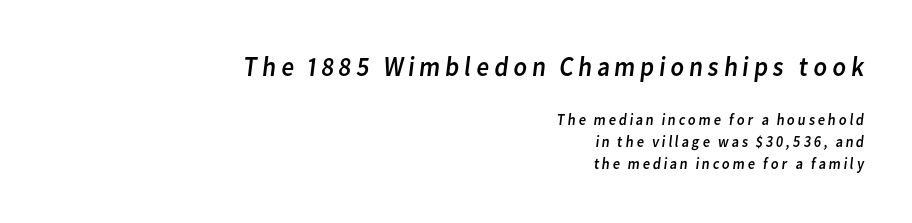
Check where the strokes stop: nothing finishes them off — pure sans. Weight: not bold — regular or lighter. The vertical gap from one line to the next is medium. Typesetter's note — upper block bumped up in size, lower block left smaller. Think of a printed novel: that variable character pitch is what you see here.
